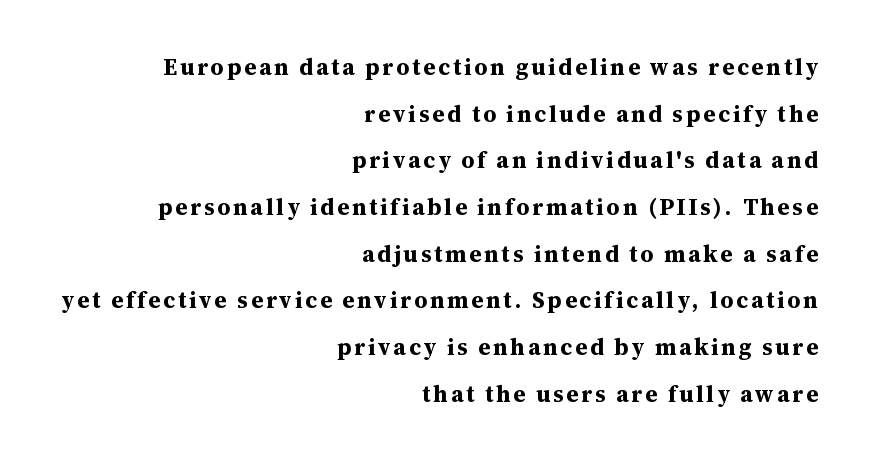
{"italic": "no", "bold": "yes", "underline": "no", "align": "right", "line_spacing": "loose", "line_spacing_ratio": 2.03, "glyph_px": 23}
